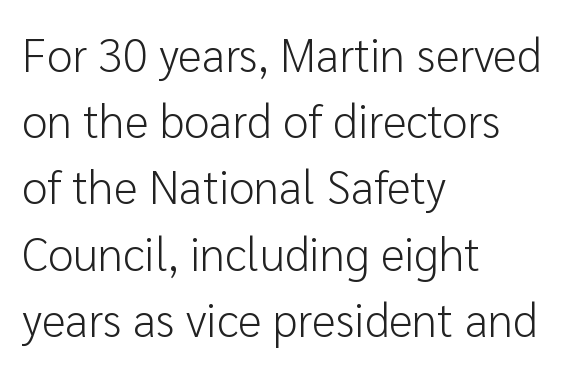
{"serif": "no", "italic": "no", "bold": "no", "weight": "light", "width": "normal", "stroke_contrast": "low", "x_height": "medium", "monospaced": "no", "underline": "no", "align": "left", "line_spacing": "normal", "line_spacing_ratio": 1.44, "letter_spacing": "normal", "letter_spacing_em": 0.0, "glyph_px": 46}
